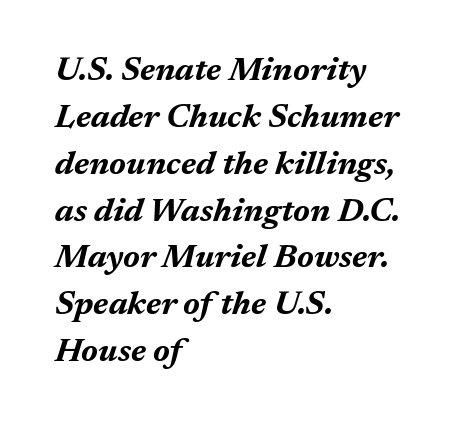
{"italic": "yes", "lean": "right", "slant_degrees": 17, "bold": "yes", "weight": "bold", "width": "normal", "stroke_contrast": "medium", "x_height": "medium", "monospaced": "no", "underline": "no", "align": "left", "line_spacing": "normal", "line_spacing_ratio": 1.42, "letter_spacing": "normal", "letter_spacing_em": 0.0, "glyph_px": 33}
